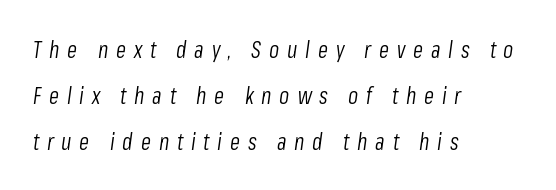
{"italic": "yes", "lean": "right", "slant_degrees": 8, "bold": "no", "underline": "no", "align": "left", "line_spacing": "loose", "line_spacing_ratio": 2.0, "letter_spacing": "wide", "letter_spacing_em": 0.34, "glyph_px": 23}
